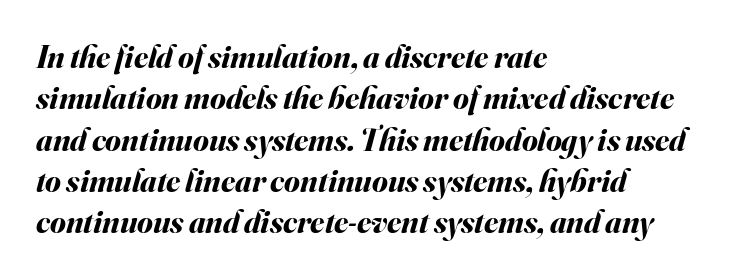
A typesetter would call this leading conventional body-copy spacing. Just letters on the line, the space beneath them empty. Heavy, bold letterforms. Between one letter and the next there's only the usual sliver of space. The glyphs look as if they've been sheared to an angle.
